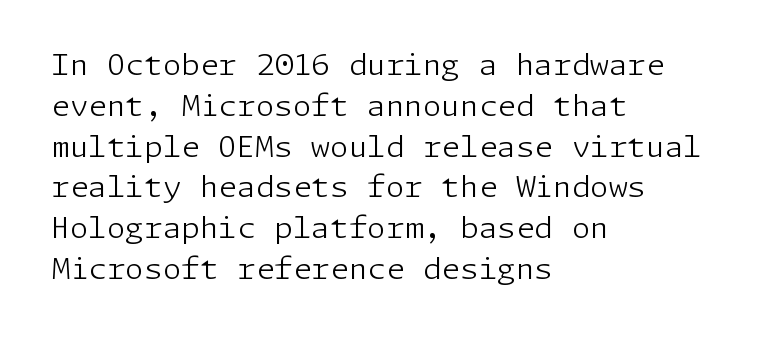
The lines sit at an ordinary, default distance from one another. Every row of glyphs begins at an identical x-position on the left. Check under the words: just untouched page. Words appear dense and cohesive because spacing is normal.
